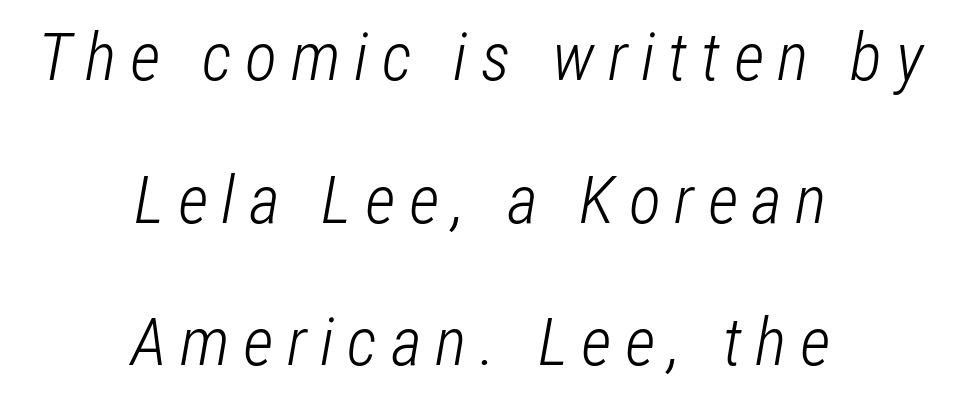
Q: Is the text bold? A: No.
Q: Is the text italic (slanted)? A: Yes, it leans right by about 12 degrees.
Q: Is the text underlined? A: No.
Q: How is the paragraph aligned? A: Centered.
Q: Is the spacing between letters normal or unusually wide? A: Unusually wide.
Q: Is the spacing between lines tight, normal or loose? A: Loose.
Q: Width (condensed, normal, or wide)? A: Condensed.
Q: Stroke contrast? A: Low.
Q: x-height? A: Medium.
Q: Monospaced? A: No.
